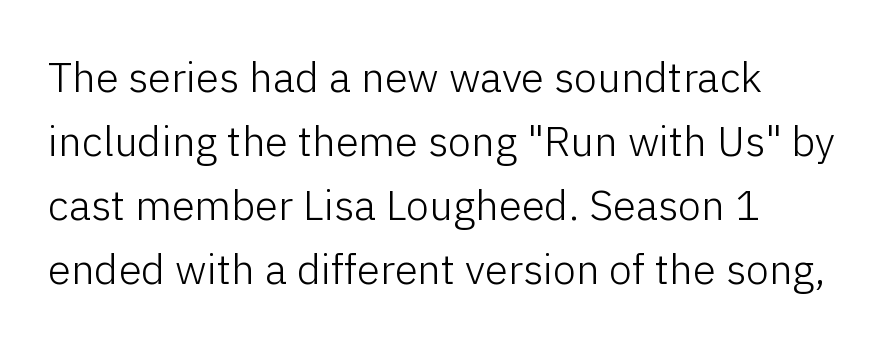
Q: Is the text bold? A: No.
Q: Is the text italic (slanted)? A: No, it is upright.
Q: Is the typeface a serif or a sans-serif typeface? A: Sans-serif.
Q: Is the text underlined? A: No.
Q: How is the paragraph aligned? A: Left-aligned.
Q: Is the spacing between letters normal or unusually wide? A: Normal.
Q: Is the spacing between lines tight, normal or loose? A: Normal.
Q: Width (condensed, normal, or wide)? A: Normal.
Q: Stroke contrast? A: Low.
Q: x-height? A: Medium.
Q: Monospaced? A: No.
